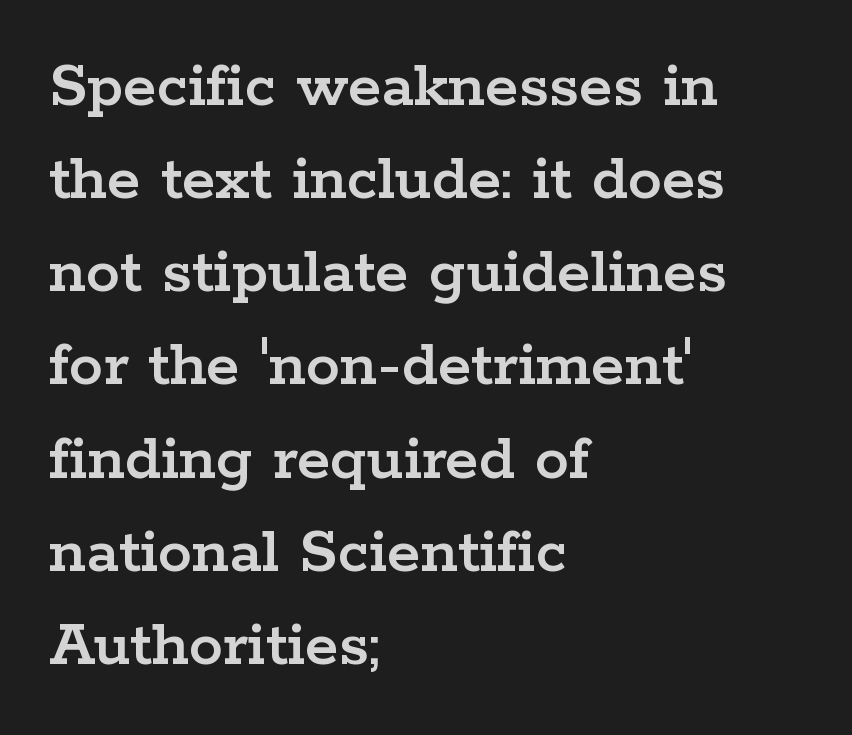
Posture: straight, roman, zero tilt. Words float on clear page, feet unadorned. The letters advance in unequal steps, a hallmark of proportional type. Students, note that the glyphs here touch the page at normal intervals.
